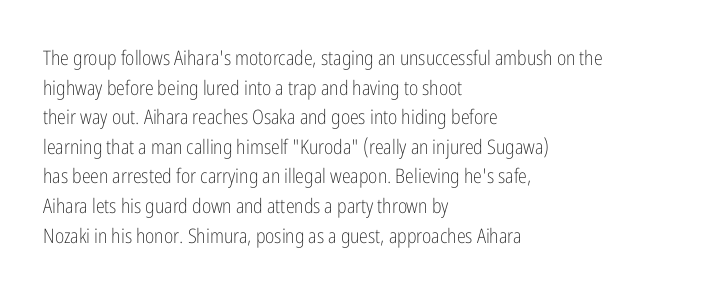
Compared with a typical body face, this is equally light or lighter still. The line texture is even and compact thanks to regular tracking. The space directly below the letters is spotless. Nope, not italic — everything's standing straight.
